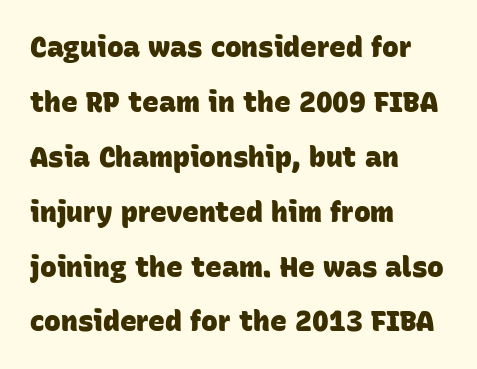
{"serif": "no", "bold": "yes", "weight": "heavy", "width": "normal", "stroke_contrast": "low", "x_height": "large", "monospaced": "no", "underline": "no", "align": "left", "line_spacing": "loose", "line_spacing_ratio": 1.96, "letter_spacing": "normal", "letter_spacing_em": 0.0, "glyph_px": 28}
